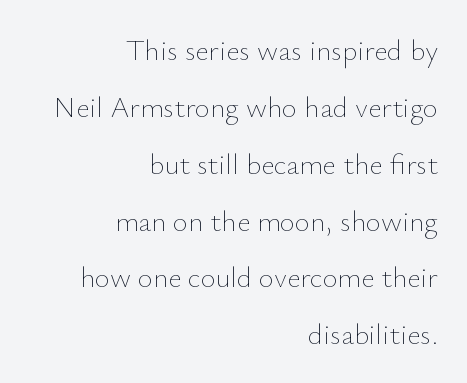
The image shows 29 px thin type, upright; set right-aligned, loose line spacing (1.96x), normal letter spacing, not underlined; low stroke contrast and a small x-height.
